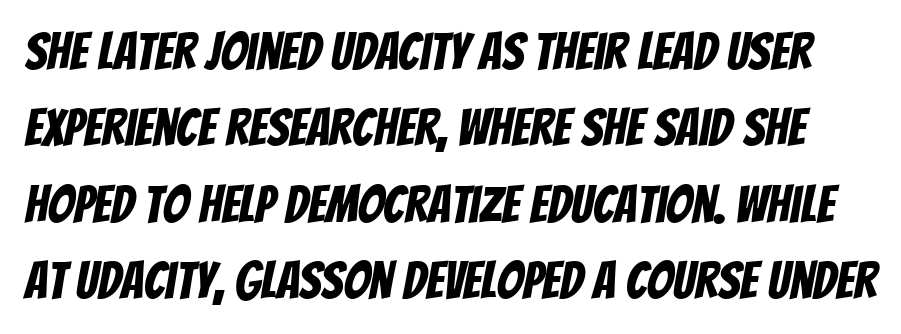
{"serif": "no", "width": "condensed", "stroke_contrast": "low", "x_height": "large", "monospaced": "no", "underline": "no", "line_spacing": "normal", "line_spacing_ratio": 1.47, "letter_spacing": "normal", "letter_spacing_em": 0.0, "glyph_px": 52}
